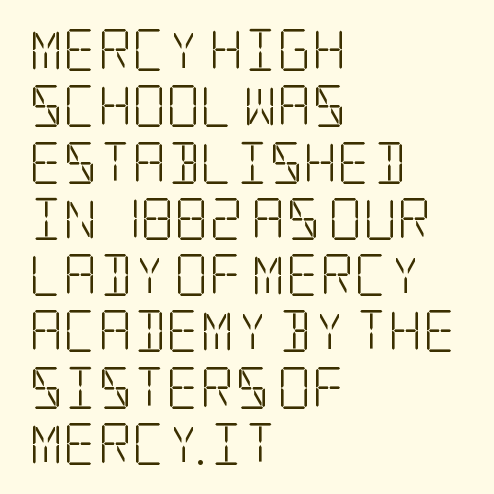
The image shows 42 px light, condensed serif type, upright; set left-aligned, normal line spacing (1.34x), normal letter spacing, not underlined; low stroke contrast and a large x-height.
